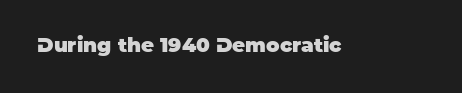
The rendering keeps characters at their native spacing. Underlining? Definitely not there. Nope, not italic — everything's standing straight. Set as a true bold cut, around the 700 mark.
